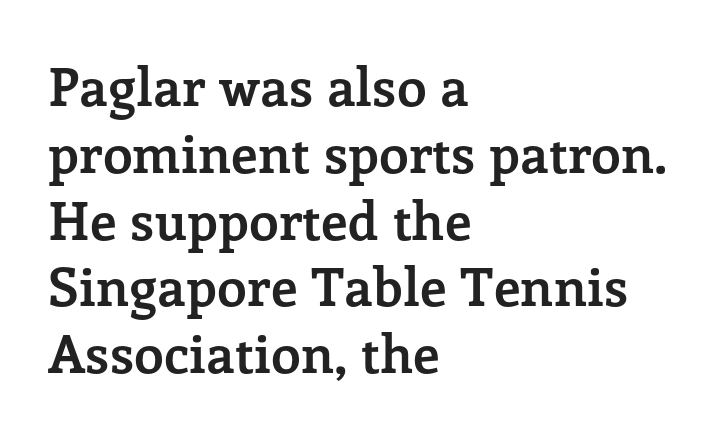
Q: Is the text bold? A: Yes.
Q: Is the text italic (slanted)? A: No, it is upright.
Q: Is the typeface a serif or a sans-serif typeface? A: Serif.
Q: Is the text underlined? A: No.
Q: How is the paragraph aligned? A: Left-aligned.
Q: Is the spacing between letters normal or unusually wide? A: Normal.
Q: Is the spacing between lines tight, normal or loose? A: Normal.
Q: Width (condensed, normal, or wide)? A: Normal.
Q: Stroke contrast? A: Low.
Q: x-height? A: Medium.
Q: Monospaced? A: No.
